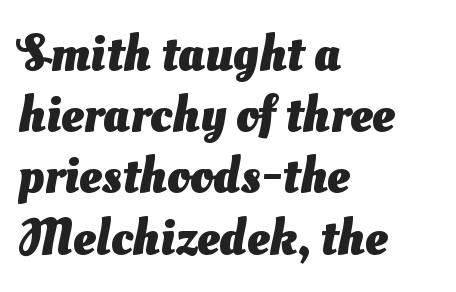
{"serif": "no", "bold": "yes", "weight": "heavy", "width": "normal", "stroke_contrast": "medium", "x_height": "small", "monospaced": "no", "underline": "no", "align": "left", "line_spacing_ratio": 1.2, "letter_spacing": "normal", "letter_spacing_em": 0.0, "glyph_px": 51}
